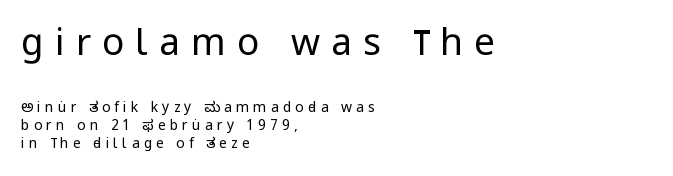
{"serif": "no", "italic": "no", "bold": "no", "weight": "regular", "width": "condensed", "stroke_contrast": "low", "x_height": "large", "monospaced": "no", "underline": "no", "align": "left", "line_spacing": "normal", "line_spacing_ratio": 1.3, "letter_spacing": "wide", "letter_spacing_em": 0.3, "larger_block": "first", "size_ratio": 2.64, "glyph_px": 37}
